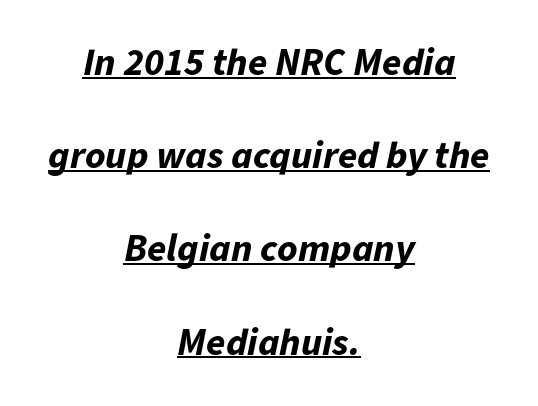
{"italic": "yes", "lean": "right", "slant_degrees": 11, "bold": "yes", "weight": "bold", "width": "normal", "stroke_contrast": "low", "x_height": "medium", "monospaced": "no", "underline": "yes", "align": "center", "line_spacing": "loose", "line_spacing_ratio": 2.39, "letter_spacing": "normal", "letter_spacing_em": 0.0, "glyph_px": 39}
